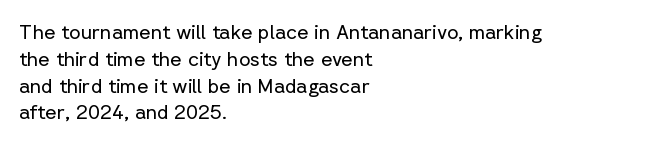
The image shows 20 px text type, upright; set left-aligned, normal line spacing (1.34x), normal letter spacing, not underlined.
